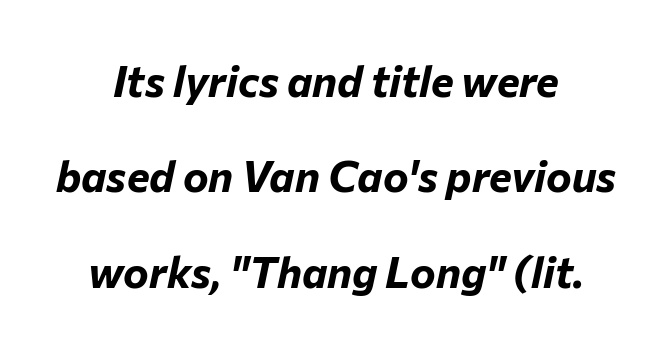
Q: Is the text bold? A: Yes.
Q: Is the text italic (slanted)? A: Yes, it leans right by about 12 degrees.
Q: Is the text underlined? A: No.
Q: How is the paragraph aligned? A: Centered.
Q: Is the spacing between letters normal or unusually wide? A: Normal.
Q: Is the spacing between lines tight, normal or loose? A: Loose.
Q: Width (condensed, normal, or wide)? A: Normal.
Q: Stroke contrast? A: Low.
Q: x-height? A: Medium.
Q: Monospaced? A: No.
